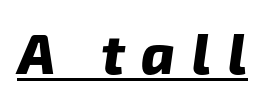
Regarding serifs, this sample does without them. Set as a true bold cut, around the 700 mark. A continuous stroke trails under the words, as in a hyperlink. The letterforms stand isolated, each surrounded by extra space.
